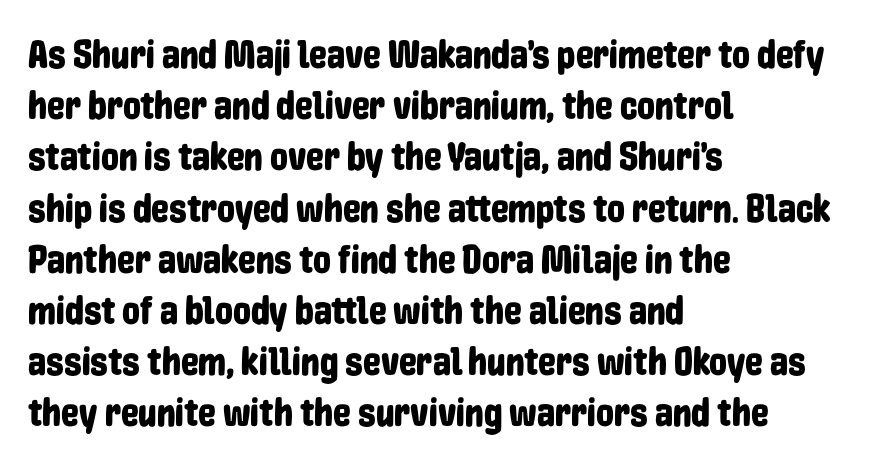
The image shows 40 px condensed sans-serif type, upright; set left-aligned, normal line spacing (1.28x), normal letter spacing, not underlined; low stroke contrast and a medium x-height.
